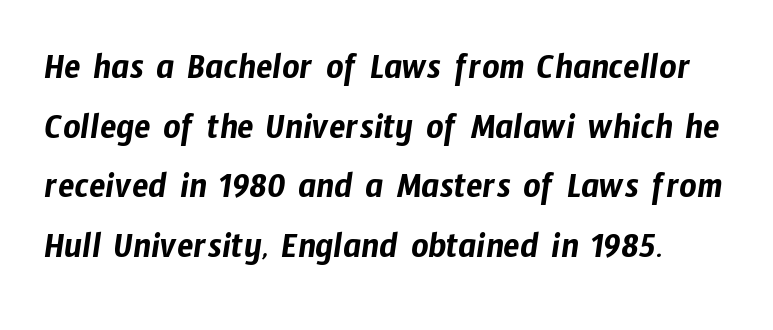
Glance below the letters and you will spot only blank space. Compared with typical body copy, the letter spacing here is the same. The rows are spaced the way most documents space them. Spacing verdict: proportional, widths tailored to each character.
